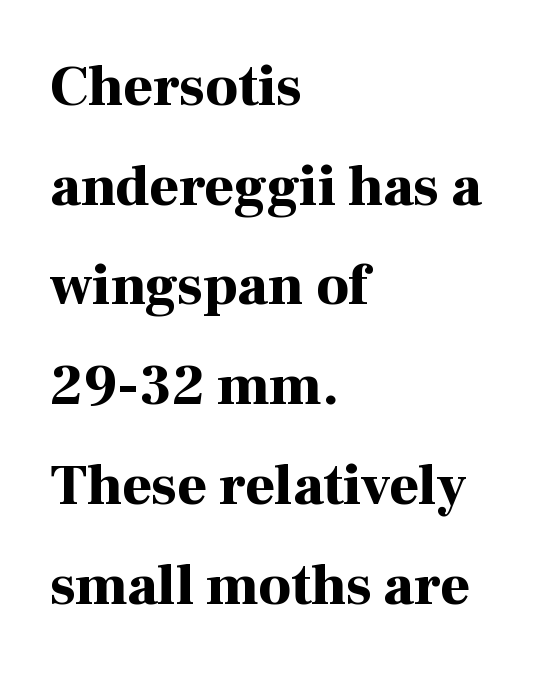
It's the straight-up-and-down kind of type. This rendering uses left alignment, leaving the right contour irregular. Each word holds together tightly as a unit, with standard inter-letter gaps. No word sits above an underline. Strokes here are thick enough to call this a true bold. Serifs: yes, visible at the terminals of the letterforms.
